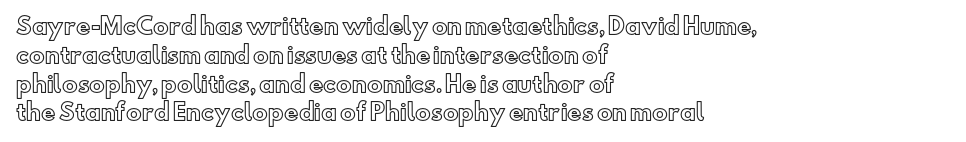
Q: Is the text italic (slanted)? A: No, it is upright.
Q: Is the text underlined? A: No.
Q: How is the paragraph aligned? A: Left-aligned.
Q: Is the spacing between letters normal or unusually wide? A: Normal.
Q: Is the spacing between lines tight, normal or loose? A: Normal.
